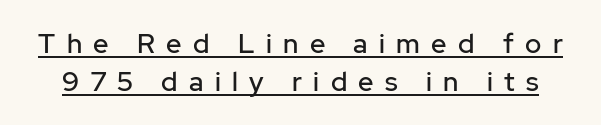
The image shows 27 px text type, upright; set normal line spacing (1.39x), unusually wide letter spacing (+0.42 em), underlined.
